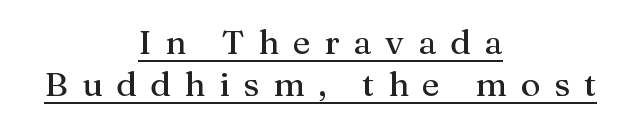
This rendering employs a face with finishing strokes, i.e., a serif. Glyph-to-glyph distance is far greater than everyday printed text. Proportional: the letters do not fall into vertical columns. Unlike italic type, these characters show no tilt at all.
